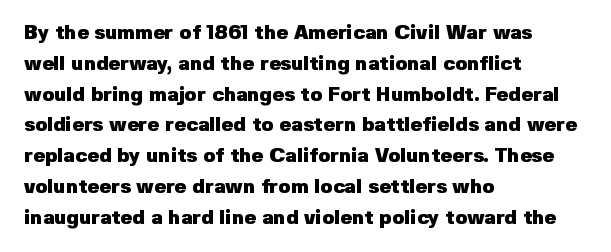
A student would call this left alignment; a typographer would say flush left, rag right. Any mark beneath the type? The region is blank. A dark, heavy texture on the line: the type is bold. The leading is moderate, giving the passage an even texture. The gaps between neighbouring characters are ordinary and unremarkable. The axis of the letterforms is exactly vertical.
